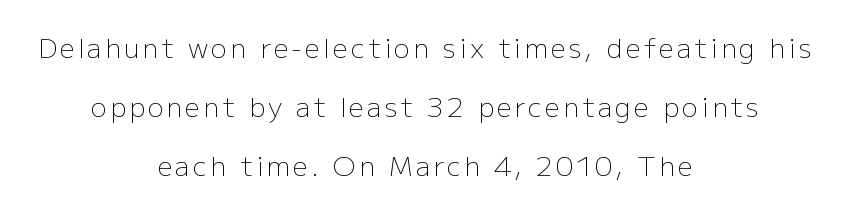
{"italic": "no", "bold": "no", "underline": "no", "align": "center", "line_spacing": "loose", "line_spacing_ratio": 2.18, "glyph_px": 27}
